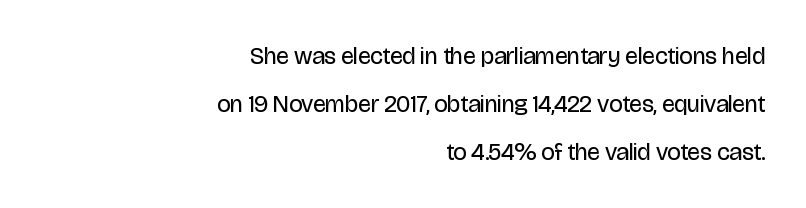
{"italic": "no", "bold": "no", "underline": "no", "align": "right", "line_spacing": "loose", "line_spacing_ratio": 2.0, "letter_spacing": "normal", "letter_spacing_em": 0.0, "glyph_px": 24}
